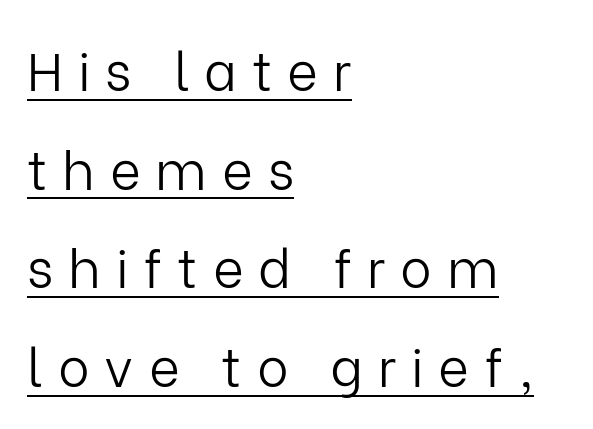
The image shows 53 px light sans-serif type, upright; set left-aligned, line spacing 1.86x, unusually wide letter spacing (+0.28 em), underlined; low stroke contrast and a medium x-height.
